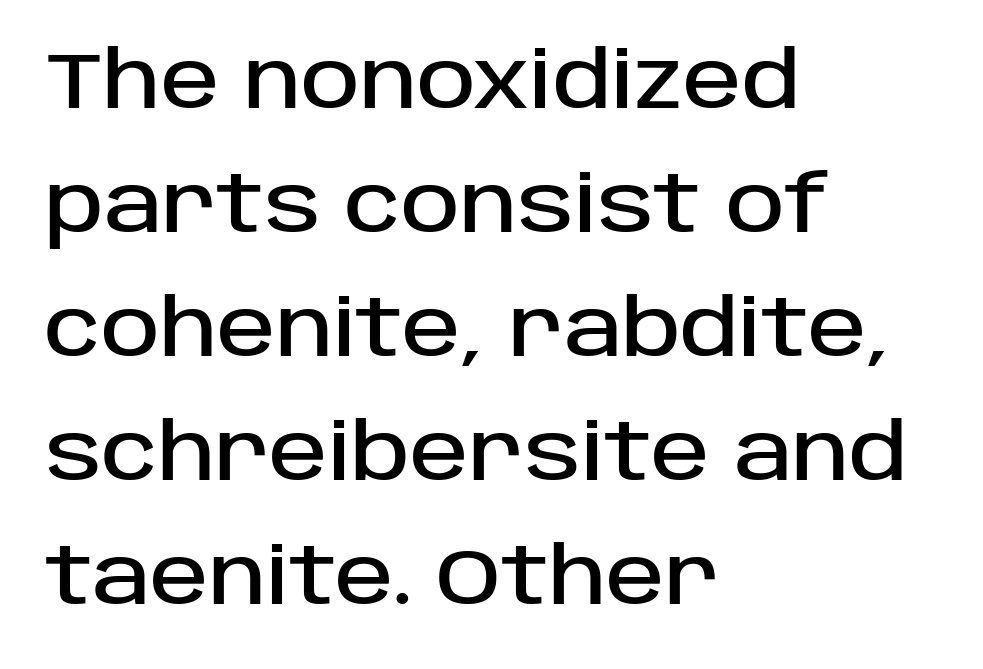
Q: Is the text italic (slanted)? A: No, it is upright.
Q: Is the typeface a serif or a sans-serif typeface? A: Sans-serif.
Q: Is the text underlined? A: No.
Q: How is the paragraph aligned? A: Left-aligned.
Q: Is the spacing between letters normal or unusually wide? A: Normal.
Q: Is the spacing between lines tight, normal or loose? A: Normal.
Q: Width (condensed, normal, or wide)? A: Normal.
Q: Stroke contrast? A: Low.
Q: x-height? A: Large.
Q: Monospaced? A: No.
